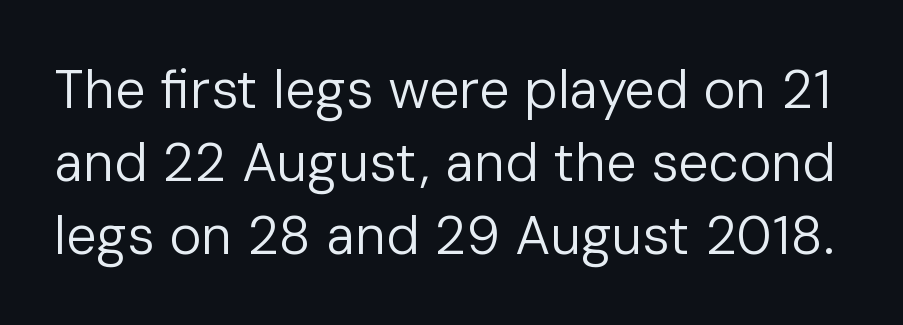
Q: Is the text bold? A: No.
Q: Is the text italic (slanted)? A: No, it is upright.
Q: Is the typeface a serif or a sans-serif typeface? A: Sans-serif.
Q: Is the text underlined? A: No.
Q: Is the spacing between letters normal or unusually wide? A: Normal.
Q: Is the spacing between lines tight, normal or loose? A: Normal.
Q: Width (condensed, normal, or wide)? A: Normal.
Q: Stroke contrast? A: Low.
Q: x-height? A: Medium.
Q: Monospaced? A: No.
